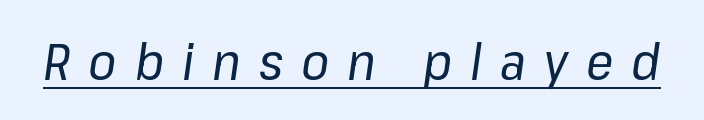
Q: Is the text bold? A: No.
Q: Is the text italic (slanted)? A: Yes, it leans right by about 8 degrees.
Q: Is the text underlined? A: Yes.
Q: Is the spacing between letters normal or unusually wide? A: Unusually wide.
Q: Width (condensed, normal, or wide)? A: Normal.
Q: Stroke contrast? A: Low.
Q: x-height? A: Medium.
Q: Monospaced? A: No.
